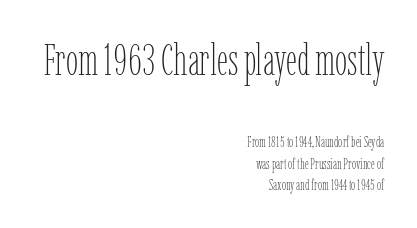
Q: Is the text bold? A: No.
Q: Is the text italic (slanted)? A: No, it is upright.
Q: Is the text underlined? A: No.
Q: How is the paragraph aligned? A: Right-aligned.
Q: Is the spacing between letters normal or unusually wide? A: Normal.
Q: Is the spacing between lines tight, normal or loose? A: Normal.
Q: Which block of text is set in a larger size, the first (top) or the second (bottom)? A: The first (top) one.
Q: Width (condensed, normal, or wide)? A: Condensed.
Q: Stroke contrast? A: Low.
Q: x-height? A: Medium.
Q: Monospaced? A: No.
